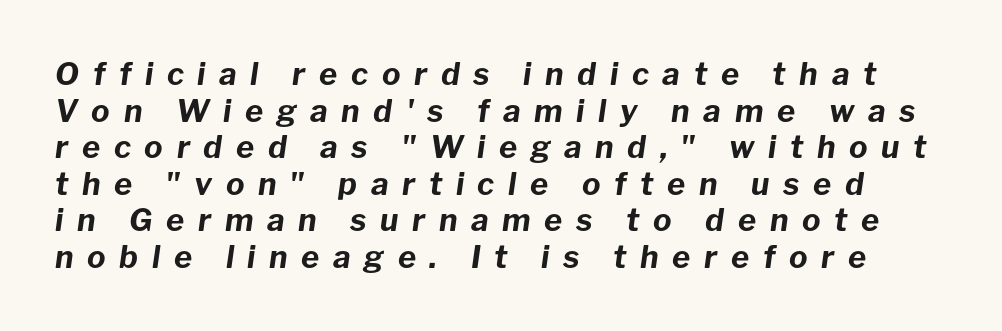
Display-style spreading of the glyphs; the letterfit is very open. Bare-footed words on every line. Tall strokes in this sample are angled rather than plumb. I'd describe the lettering as bold — thick and assertive.
